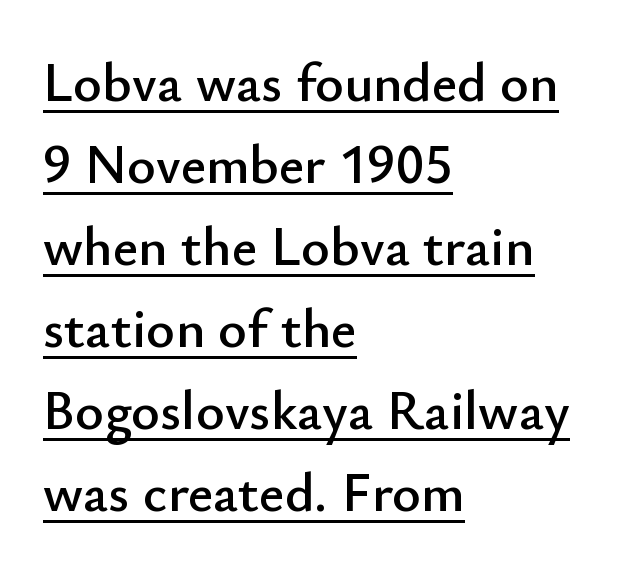
{"serif": "no", "italic": "no", "width": "normal", "stroke_contrast": "low", "x_height": "small", "monospaced": "no", "underline": "yes", "align": "left", "line_spacing": "normal", "line_spacing_ratio": 1.49, "letter_spacing": "normal", "letter_spacing_em": 0.0, "glyph_px": 55}
